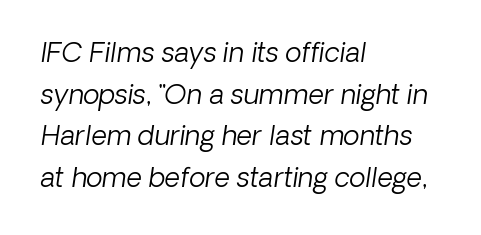
{"bold": "no", "underline": "no", "align": "left", "line_spacing": "normal", "line_spacing_ratio": 1.54, "letter_spacing": "normal", "letter_spacing_em": 0.0, "glyph_px": 27}
